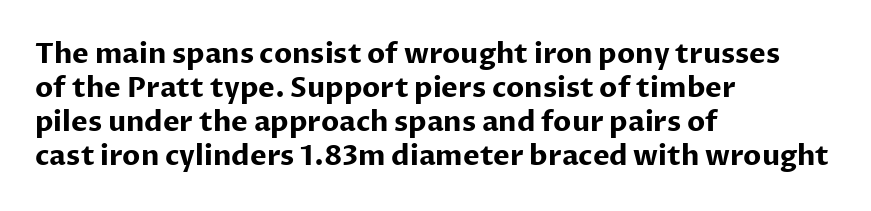
Q: Is the text bold? A: Yes.
Q: Is the text italic (slanted)? A: No, it is upright.
Q: Is the typeface a serif or a sans-serif typeface? A: Sans-serif.
Q: Is the text underlined? A: No.
Q: How is the paragraph aligned? A: Left-aligned.
Q: Is the spacing between letters normal or unusually wide? A: Normal.
Q: Width (condensed, normal, or wide)? A: Normal.
Q: Stroke contrast? A: Low.
Q: x-height? A: Medium.
Q: Monospaced? A: No.
